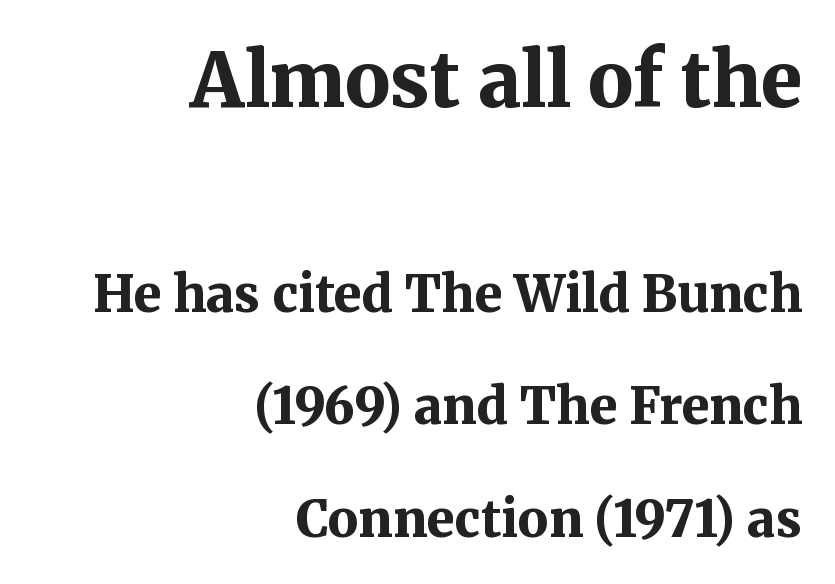
Bold? Absolutely — the strokes are thick and heavy. Widely set lines give the paragraph a tall, airy silhouette. You could call the tracking neutral — neither tight nor loose. In terms of letterform style, serifs are clearly present. Character widths vary here, with narrow letters taking less room than wide ones. Typesetter's note — upper block bumped up in size, lower block left smaller.
